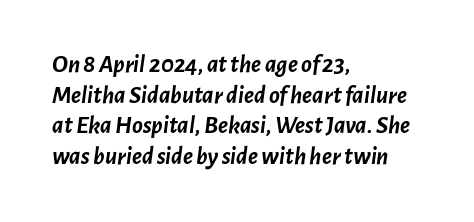
Q: Is the text bold? A: Yes.
Q: Is the text italic (slanted)? A: Yes, it leans right by about 7 degrees.
Q: Is the text underlined? A: No.
Q: How is the paragraph aligned? A: Left-aligned.
Q: Is the spacing between letters normal or unusually wide? A: Normal.
